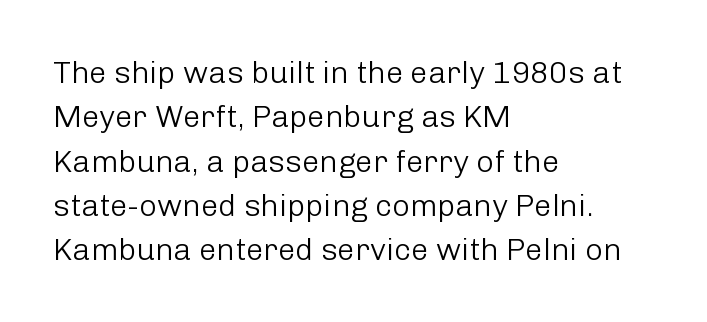
The image shows 31 px light sans-serif type, upright; set left-aligned, normal line spacing (1.43x), normal letter spacing, not underlined; low stroke contrast and a medium x-height.
